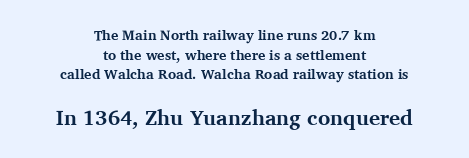
Q: Is the text bold? A: Yes.
Q: Is the text italic (slanted)? A: No, it is upright.
Q: Is the text underlined? A: No.
Q: How is the paragraph aligned? A: Centered.
Q: Is the spacing between letters normal or unusually wide? A: Normal.
Q: Is the spacing between lines tight, normal or loose? A: Normal.
Q: Which block of text is set in a larger size, the first (top) or the second (bottom)? A: The second (bottom) one.
